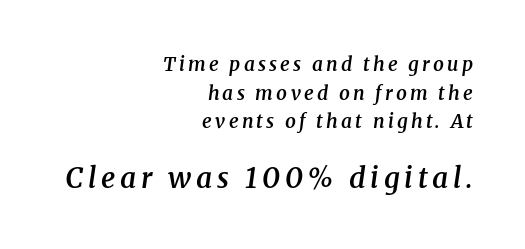
Reading down the column, the eye jumps a familiar distance to each next line. A serif font was chosen for this passage. The passage shown leans; its letterforms are oblique. Two sizes are in play, and the larger belongs to the second block. Looks like regular typesetting: each glyph gets only the width it needs. In terms of weight, the rendering is demibold, just under bold.
